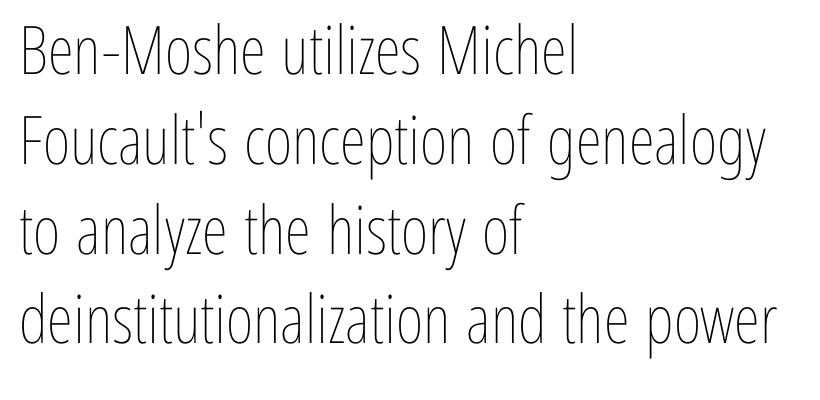
Q: Is the text bold? A: No.
Q: Is the text italic (slanted)? A: No, it is upright.
Q: Is the text underlined? A: No.
Q: How is the paragraph aligned? A: Left-aligned.
Q: Is the spacing between letters normal or unusually wide? A: Normal.
Q: Is the spacing between lines tight, normal or loose? A: Normal.
Q: Width (condensed, normal, or wide)? A: Condensed.
Q: Stroke contrast? A: Low.
Q: x-height? A: Medium.
Q: Monospaced? A: No.
